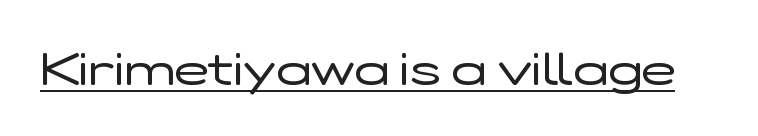
Q: Is the text bold? A: No.
Q: Is the text italic (slanted)? A: No, it is upright.
Q: Is the typeface a serif or a sans-serif typeface? A: Sans-serif.
Q: Is the text underlined? A: Yes.
Q: Is the spacing between letters normal or unusually wide? A: Normal.
Q: Width (condensed, normal, or wide)? A: Wide.
Q: Stroke contrast? A: Low.
Q: x-height? A: Medium.
Q: Monospaced? A: No.
